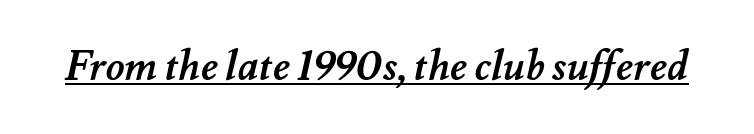
Q: Is the text bold? A: Yes.
Q: Is the text underlined? A: Yes.
Q: Is the spacing between letters normal or unusually wide? A: Normal.
Q: Width (condensed, normal, or wide)? A: Normal.
Q: Stroke contrast? A: Medium.
Q: x-height? A: Small.
Q: Monospaced? A: No.
